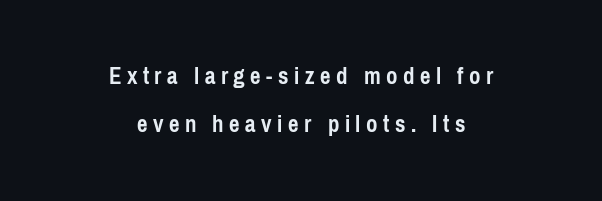
{"italic": "no", "bold": "yes", "underline": "no", "align": "center", "line_spacing": "loose", "line_spacing_ratio": 1.92, "letter_spacing": "wide", "letter_spacing_em": 0.22, "glyph_px": 25}
